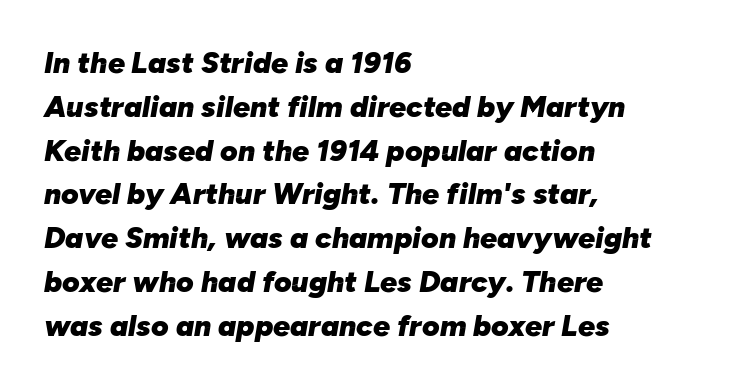
{"italic": "yes", "lean": "right", "slant_degrees": 10, "bold": "yes", "weight": "heavy", "width": "normal", "stroke_contrast": "low", "x_height": "medium", "monospaced": "no", "underline": "no", "align": "left", "line_spacing": "normal", "line_spacing_ratio": 1.46, "letter_spacing": "normal", "letter_spacing_em": 0.0, "glyph_px": 30}
